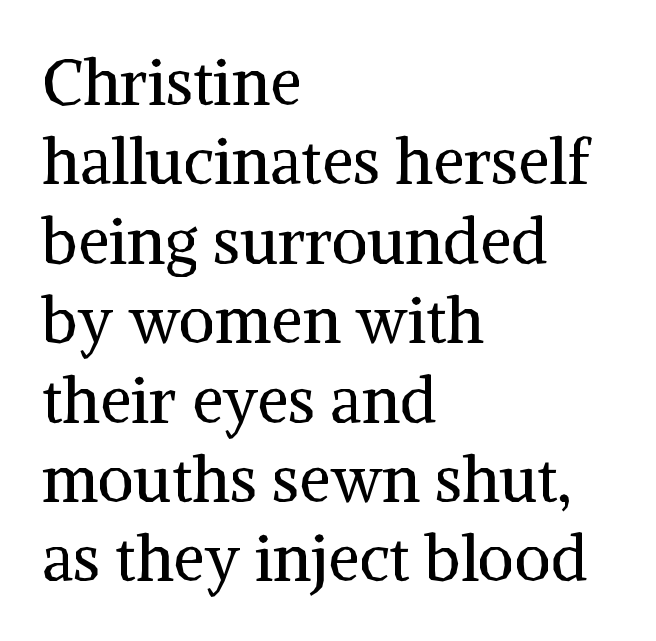
Nobody touched the tracking dial on this one. Vertical stems look standard width or narrower in stroke. Bare-footed words on every line. Do the characters align in a grid? No, the font is proportional. Font category for this specimen: serif.
